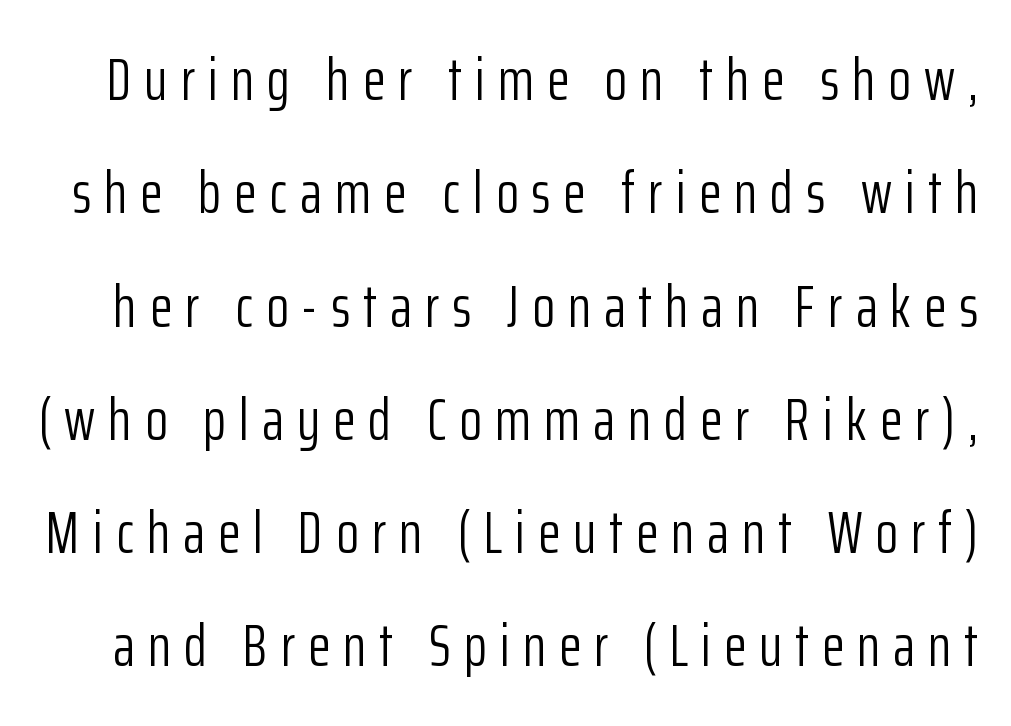
{"serif": "no", "italic": "no", "bold": "no", "weight": "light", "width": "condensed", "stroke_contrast": "low", "x_height": "medium", "monospaced": "no", "underline": "no", "line_spacing": "loose", "line_spacing_ratio": 1.92, "letter_spacing": "wide", "letter_spacing_em": 0.22, "glyph_px": 59}
